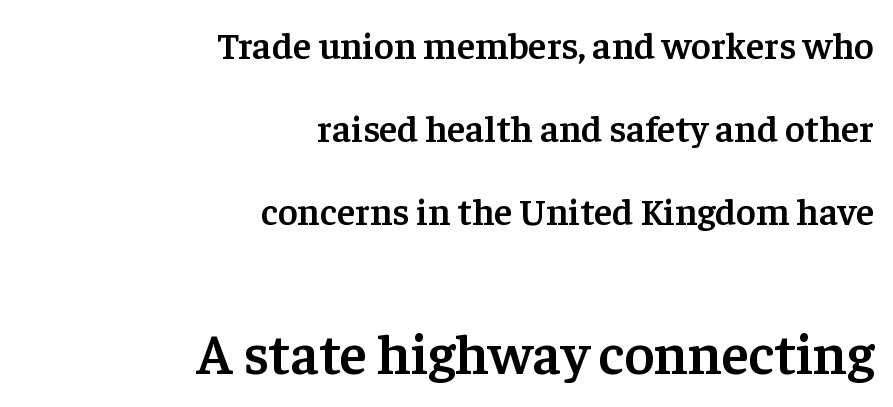
Q: Is the text bold? A: Semi-bold.
Q: Is the text italic (slanted)? A: No, it is upright.
Q: Is the typeface a serif or a sans-serif typeface? A: Serif.
Q: Is the text underlined? A: No.
Q: How is the paragraph aligned? A: Right-aligned.
Q: Is the spacing between letters normal or unusually wide? A: Normal.
Q: Is the spacing between lines tight, normal or loose? A: Loose.
Q: Which block of text is set in a larger size, the first (top) or the second (bottom)? A: The second (bottom) one.
Q: Width (condensed, normal, or wide)? A: Normal.
Q: Stroke contrast? A: Low.
Q: x-height? A: Medium.
Q: Monospaced? A: No.
